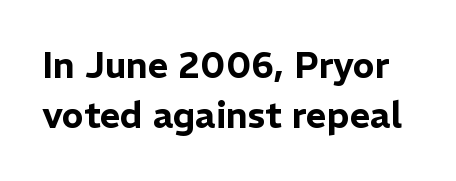
Do the characters align in a grid? No, the font is proportional. The passage shown stacks its lines at a standard gap. Students, note that the glyphs here touch the page at normal intervals. Ordinary non-slanted type is in use.
